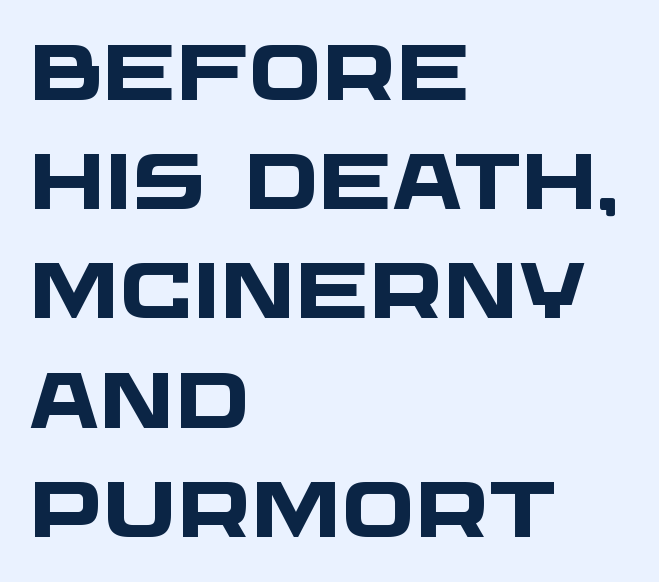
Q: Is the text bold? A: Yes.
Q: Is the typeface a serif or a sans-serif typeface? A: Sans-serif.
Q: Is the text underlined? A: No.
Q: How is the paragraph aligned? A: Left-aligned.
Q: Is the spacing between letters normal or unusually wide? A: Normal.
Q: Is the spacing between lines tight, normal or loose? A: Normal.
Q: Width (condensed, normal, or wide)? A: Wide.
Q: Stroke contrast? A: Low.
Q: x-height? A: Large.
Q: Monospaced? A: No.
